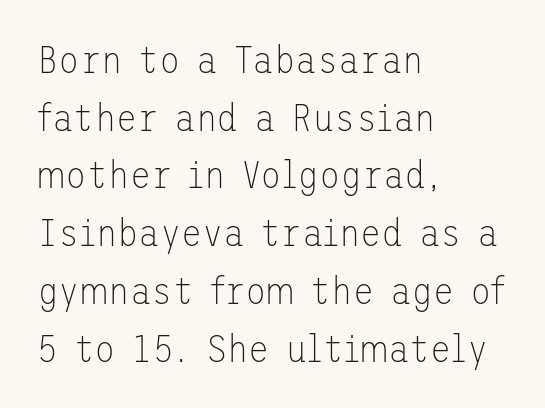
Q: Is the text bold? A: No.
Q: Is the text italic (slanted)? A: No, it is upright.
Q: Is the typeface a serif or a sans-serif typeface? A: Sans-serif.
Q: Is the text underlined? A: No.
Q: How is the paragraph aligned? A: Left-aligned.
Q: Is the spacing between letters normal or unusually wide? A: Normal.
Q: Is the spacing between lines tight, normal or loose? A: Normal.
Q: Width (condensed, normal, or wide)? A: Normal.
Q: Stroke contrast? A: Low.
Q: x-height? A: Medium.
